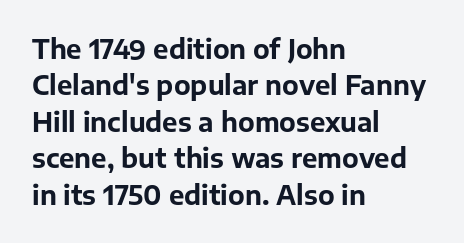
Q: Is the text bold? A: Yes.
Q: Is the text italic (slanted)? A: No, it is upright.
Q: Is the text underlined? A: No.
Q: How is the paragraph aligned? A: Left-aligned.
Q: Is the spacing between letters normal or unusually wide? A: Normal.
Q: Is the spacing between lines tight, normal or loose? A: Normal.
